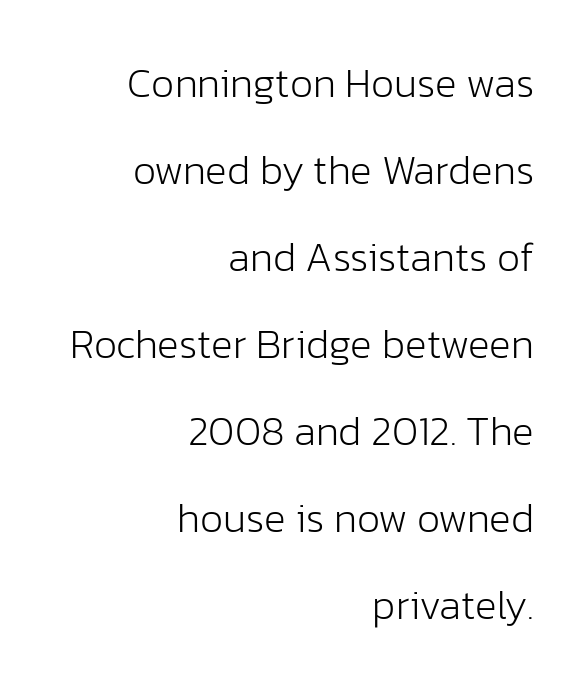
The image shows 41 px light sans-serif type, upright; set right-aligned, loose line spacing (2.12x), normal letter spacing, not underlined; low stroke contrast and a medium x-height.
